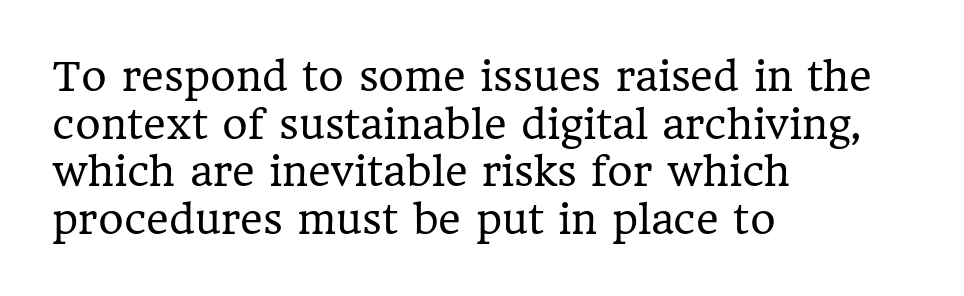
Caption: face not bold, strokes unweighted. The area under the type is left untouched. The passage is arranged the way most books set body copy — flush left. I'd call this a serif setting — the letters wear small feet.
